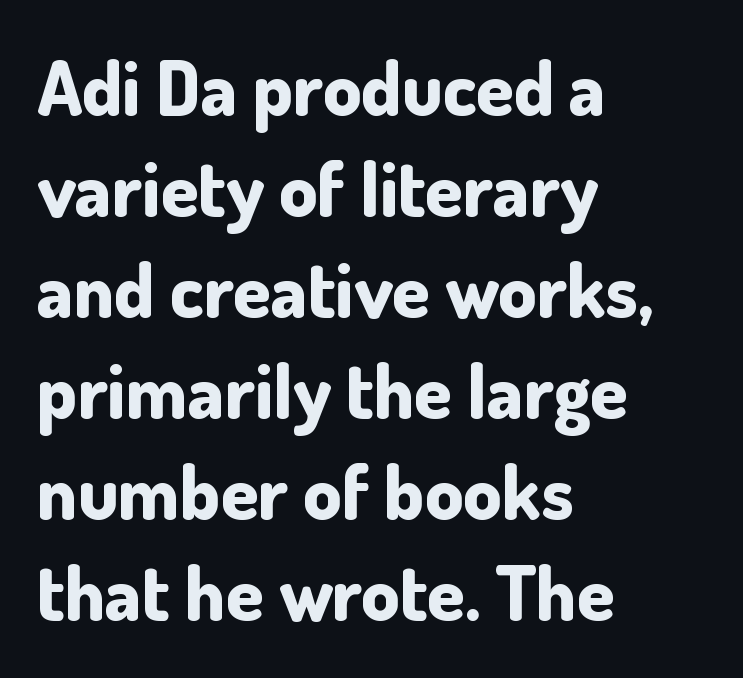
{"serif": "no", "italic": "no", "bold": "yes", "weight": "bold", "width": "normal", "stroke_contrast": "low", "x_height": "small", "monospaced": "no", "underline": "no", "align": "left", "line_spacing": "normal", "line_spacing_ratio": 1.33, "letter_spacing": "normal", "letter_spacing_em": 0.0, "glyph_px": 76}
